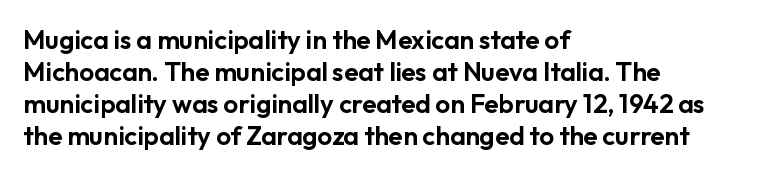
{"italic": "no", "underline": "no", "align": "left", "line_spacing_ratio": 1.23, "letter_spacing": "normal", "letter_spacing_em": 0.0, "glyph_px": 26}
